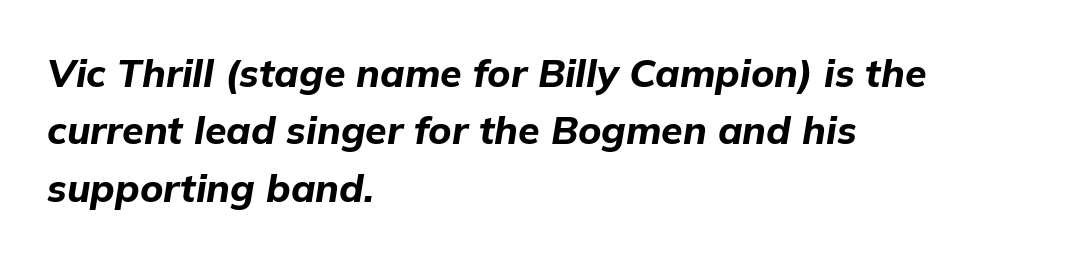
{"italic": "yes", "lean": "right", "slant_degrees": 9, "bold": "yes", "weight": "bold", "width": "normal", "stroke_contrast": "low", "x_height": "medium", "monospaced": "no", "underline": "no", "align": "left", "line_spacing": "normal", "line_spacing_ratio": 1.47, "letter_spacing": "normal", "letter_spacing_em": 0.0, "glyph_px": 39}
